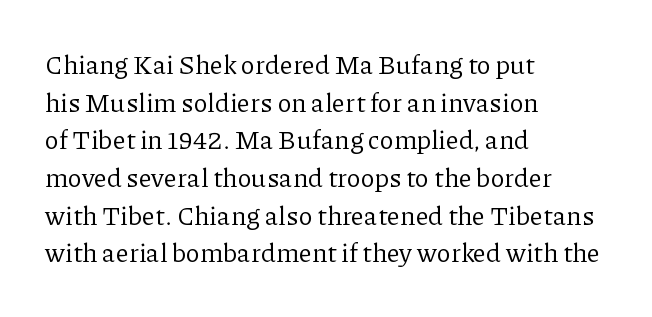
This sample is left-justified, so line endings fall wherever the words run out. Short note: letters normally spaced. These lines were composed using upright roman letters. Nothing heavy about these letters — not bold at all. The glyphs are unaccompanied by any horizontal stroke below them. Quick note: interline space is typical.
